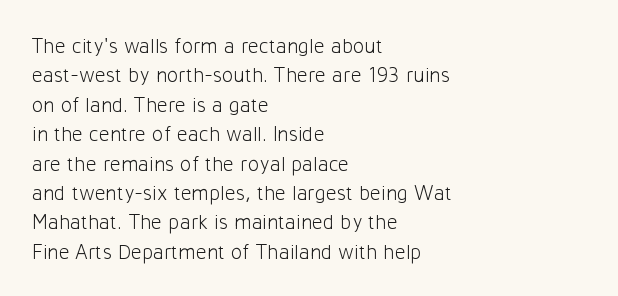
A clean baseline with only descenders dipping below it. If you drew a line through each stem, it would be perfectly vertical. Honestly, the row spacing looks completely unremarkable. Is this a heavy cut? Hardly; it is regular or lighter.
